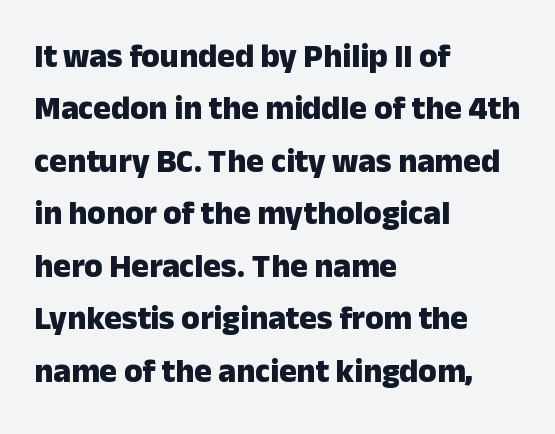
Which margin do the lines hug? The left one — the right edge is uneven. One glance says typical: line gaps are just what's usual. What weight is shown? A full bold with thick strokes. The typeface chosen for these lines omits serifs. This is roman type, the default non-slanted kind. Default kerning and tracking; the words read as compact shapes.
